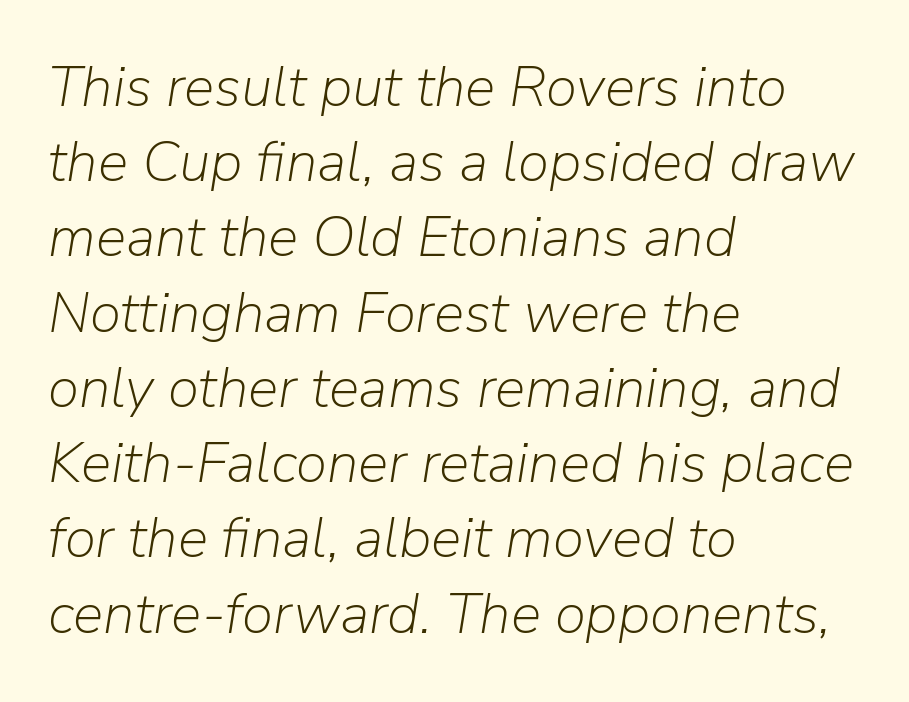
{"italic": "yes", "lean": "right", "slant_degrees": 9, "bold": "no", "weight": "light", "width": "normal", "stroke_contrast": "low", "x_height": "medium", "monospaced": "no", "underline": "no", "align": "left", "line_spacing": "normal", "line_spacing_ratio": 1.32, "letter_spacing": "normal", "letter_spacing_em": 0.0, "glyph_px": 57}
